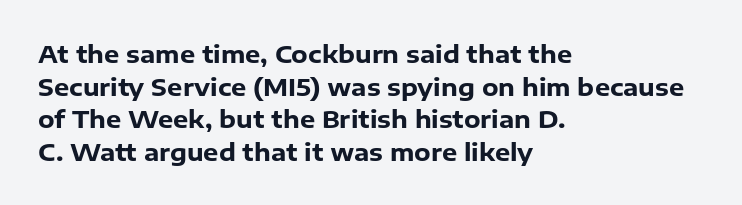
The image shows 24 px bold type, upright; set left-aligned, normal line spacing (1.36x), normal letter spacing, not underlined.
